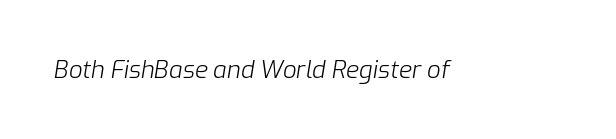
The image shows 24 px text type, italic (leaning right); set normal letter spacing, not underlined.
